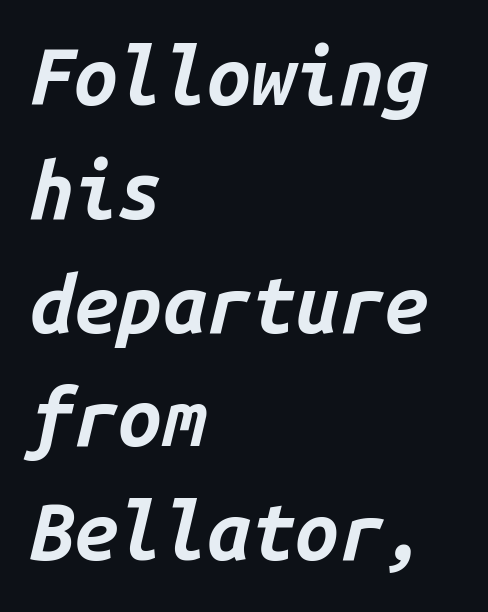
Q: Is the text bold? A: Yes.
Q: Is the text italic (slanted)? A: Yes, it leans right by about 14 degrees.
Q: Is the text underlined? A: No.
Q: How is the paragraph aligned? A: Left-aligned.
Q: Is the spacing between letters normal or unusually wide? A: Normal.
Q: Is the spacing between lines tight, normal or loose? A: Normal.
Q: Width (condensed, normal, or wide)? A: Normal.
Q: Stroke contrast? A: Low.
Q: x-height? A: Medium.
Q: Monospaced? A: Yes.
